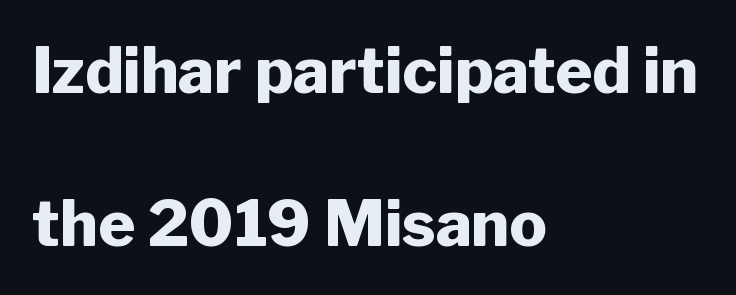
The image shows 63 px heavy sans-serif type, upright; set left-aligned, loose line spacing (2.43x), normal letter spacing, not underlined; low stroke contrast and a medium x-height.
